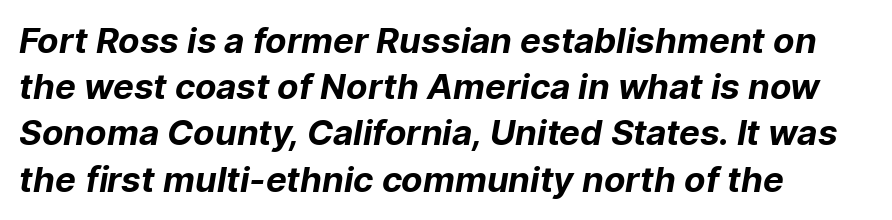
How would I describe the line gaps? Plain and ordinary. Here the glyphs are tracked normally, forming tight word shapes. The font is running at its bold setting. Nobody drew a line under any word here.
